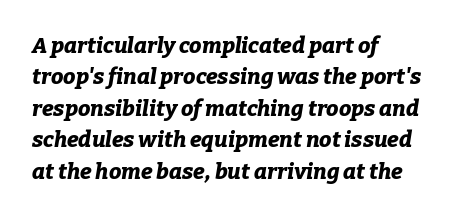
The image shows 22 px bold type, italic (leaning right); set left-aligned, normal line spacing (1.43x), normal letter spacing, not underlined.
